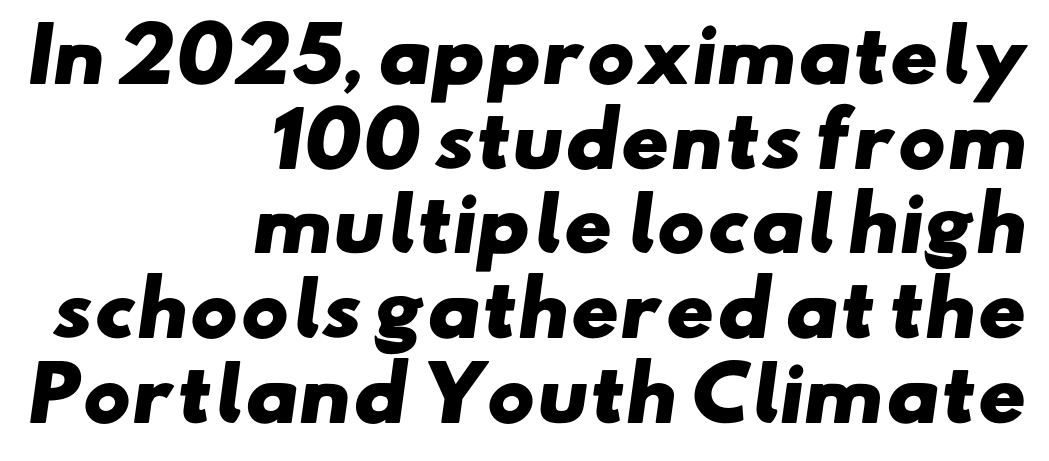
A full-strength bold gives these letters their thick strokes. The gaps between neighbouring characters are ordinary and unremarkable. Descender tails drop into unmarked territory. Serif or sans? Sans — the stroke terminals are bare. The passage shown is typed in a proportional face where columns would drift.
